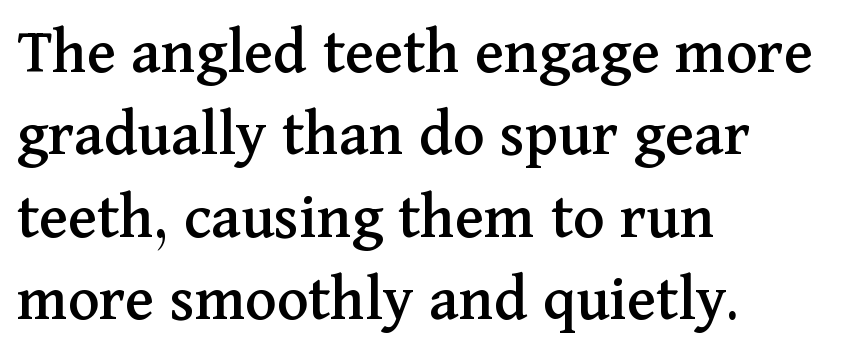
Is this a fixed-width face? No — the glyphs have proportional, varying widths. The line-height multiplier appears to be the usual default. All the whitespace from short lines collects on the right. The passage shown is typeset with a serif family. Descenders hang freely into open space.
